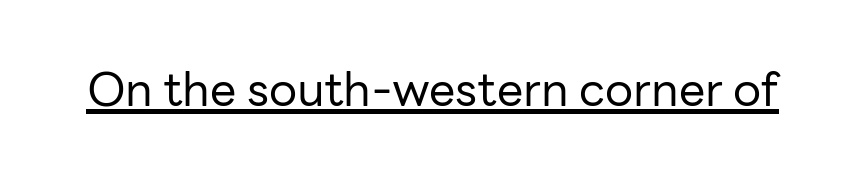
The image shows 47 px regular-weight sans-serif type, upright; set normal letter spacing, underlined; low stroke contrast and a medium x-height.
